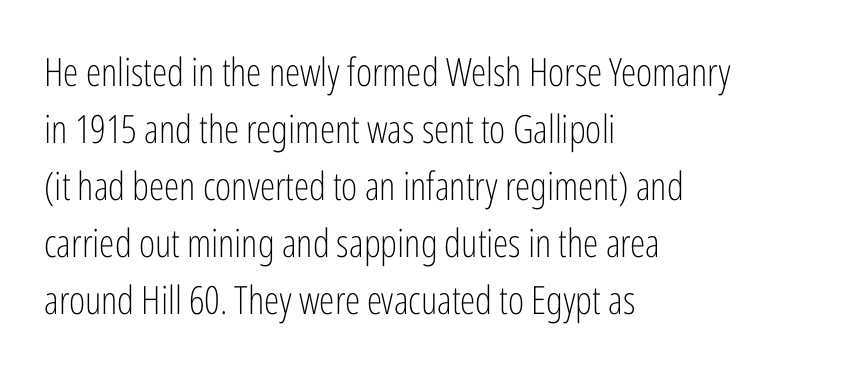
{"serif": "no", "italic": "no", "bold": "no", "weight": "light", "width": "condensed", "stroke_contrast": "low", "x_height": "medium", "monospaced": "no", "underline": "no", "align": "left", "line_spacing": "normal", "line_spacing_ratio": 1.46, "letter_spacing": "normal", "letter_spacing_em": 0.0, "glyph_px": 39}
